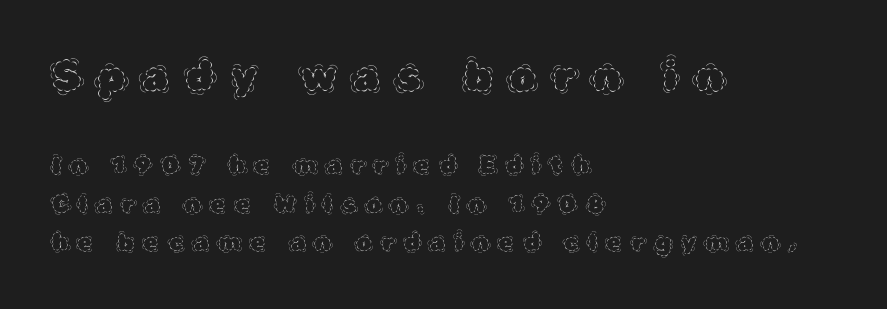
The image shows 40 px thin type, upright; set left-aligned, normal line spacing (1.68x), unusually wide letter spacing (+0.46 em), not underlined; the first (top) block is 1.74x larger; a large x-height.
